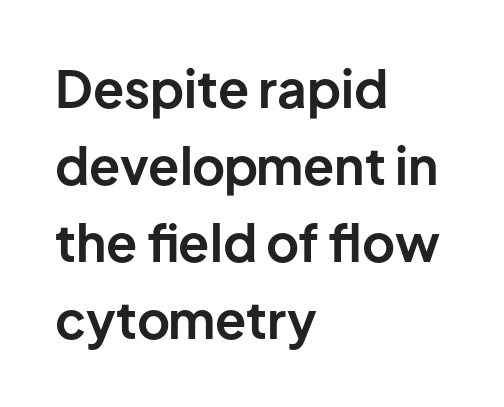
The image shows 51 px bold sans-serif type, upright; set left-aligned, normal line spacing (1.51x), normal letter spacing, not underlined; low stroke contrast and a medium x-height.
